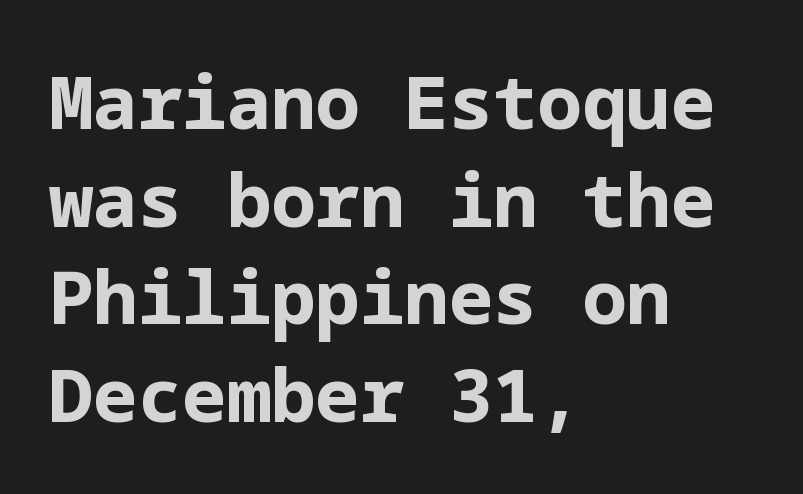
{"serif": "no", "italic": "no", "bold": "yes", "weight": "bold", "width": "normal", "stroke_contrast": "low", "x_height": "medium", "underline": "no", "align": "left", "line_spacing": "normal", "line_spacing_ratio": 1.32, "letter_spacing": "normal", "letter_spacing_em": 0.0, "glyph_px": 74}
